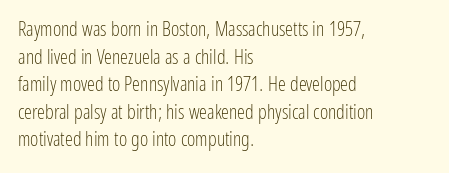
Q: Is the text bold? A: No.
Q: Is the text italic (slanted)? A: No, it is upright.
Q: Is the text underlined? A: No.
Q: How is the paragraph aligned? A: Left-aligned.
Q: Is the spacing between letters normal or unusually wide? A: Normal.
Q: Is the spacing between lines tight, normal or loose? A: Normal.
